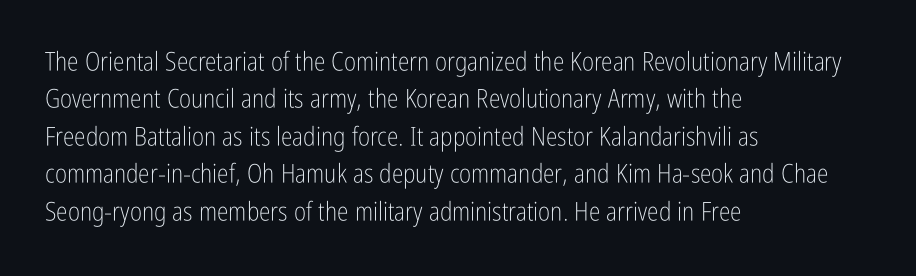
{"italic": "no", "bold": "no", "underline": "no", "align": "left", "line_spacing": "normal", "line_spacing_ratio": 1.44, "letter_spacing": "normal", "letter_spacing_em": 0.0, "glyph_px": 26}
